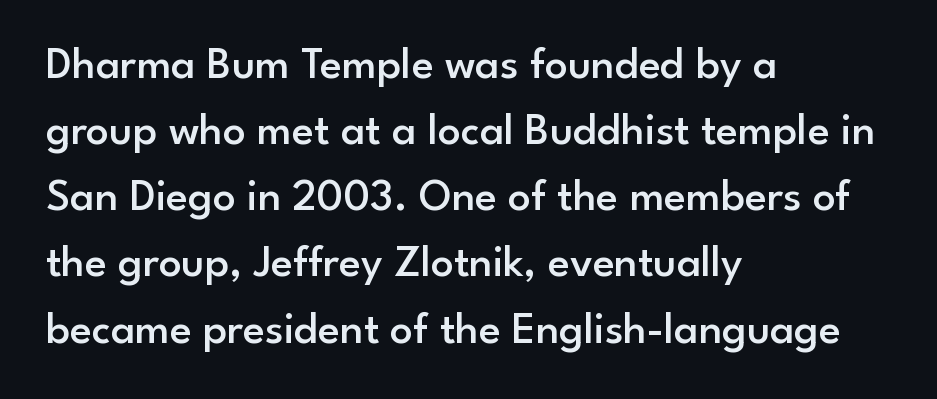
Honestly, the row spacing looks completely unremarkable. Spacing verdict: proportional, widths tailored to each character. The letterforms sit shoulder to shoulder at normal distance. All the whitespace from short lines collects on the right. Does the lettering tilt? It doesn't — this is upright.
